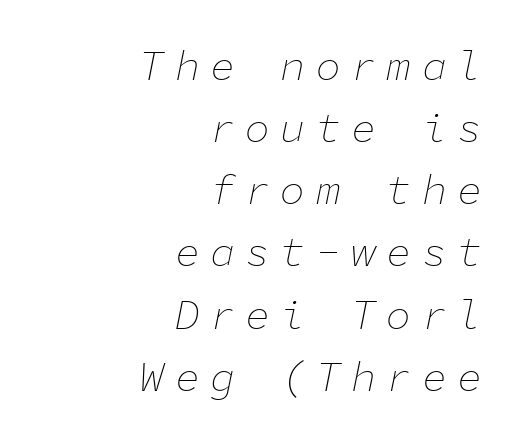
{"italic": "yes", "lean": "right", "slant_degrees": 11, "bold": "no", "weight": "thin", "width": "normal", "stroke_contrast": "low", "x_height": "medium", "monospaced": "yes", "underline": "no", "align": "right", "line_spacing": "normal", "line_spacing_ratio": 1.48, "letter_spacing": "wide", "letter_spacing_em": 0.24, "glyph_px": 42}
